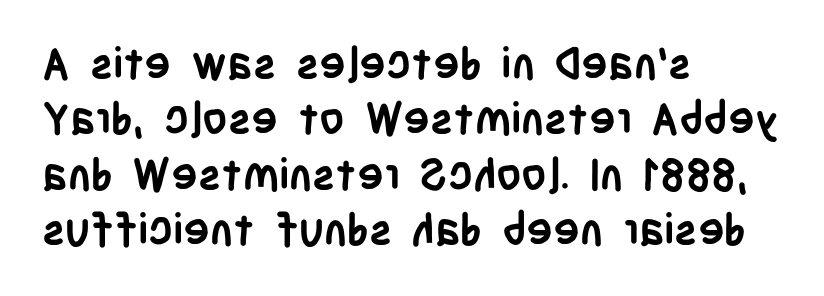
The image shows 44 px semibold, condensed sans-serif type, upright; set left-aligned, normal line spacing (1.26x), normal letter spacing, not underlined; low stroke contrast and a large x-height.
